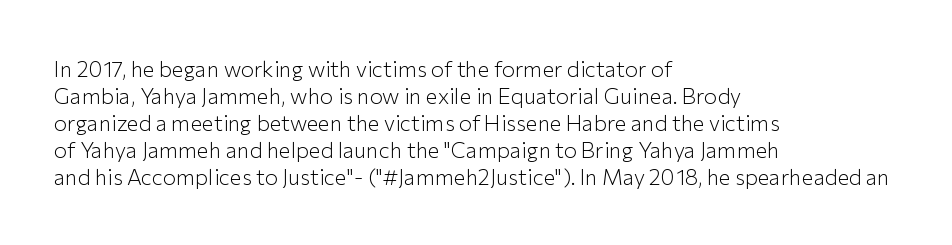
Q: Is the text bold? A: No.
Q: Is the text italic (slanted)? A: No, it is upright.
Q: Is the text underlined? A: No.
Q: How is the paragraph aligned? A: Left-aligned.
Q: Is the spacing between letters normal or unusually wide? A: Normal.
